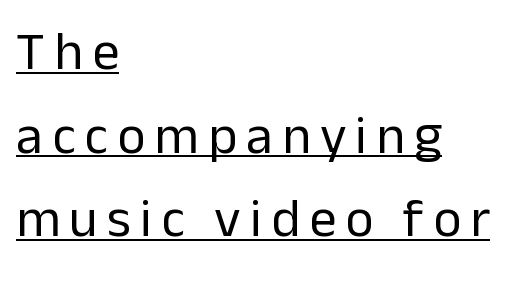
Q: Is the text bold? A: No.
Q: Is the text italic (slanted)? A: No, it is upright.
Q: Is the typeface a serif or a sans-serif typeface? A: Sans-serif.
Q: Is the text underlined? A: Yes.
Q: How is the paragraph aligned? A: Left-aligned.
Q: Is the spacing between lines tight, normal or loose? A: Normal.
Q: Width (condensed, normal, or wide)? A: Normal.
Q: Stroke contrast? A: Low.
Q: x-height? A: Medium.
Q: Monospaced? A: No.
